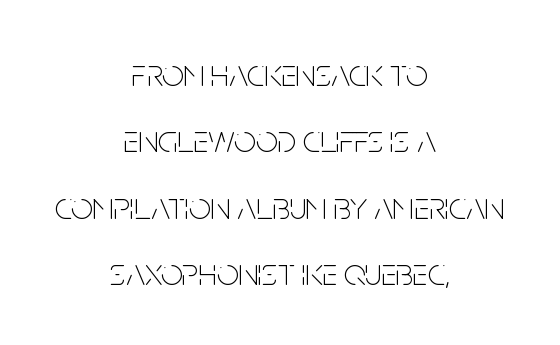
{"serif": "no", "italic": "no", "bold": "no", "weight": "thin", "width": "condensed", "stroke_contrast": "low", "x_height": "large", "monospaced": "no", "underline": "no", "align": "center", "line_spacing_ratio": 1.75, "letter_spacing": "normal", "letter_spacing_em": 0.0, "glyph_px": 38}
